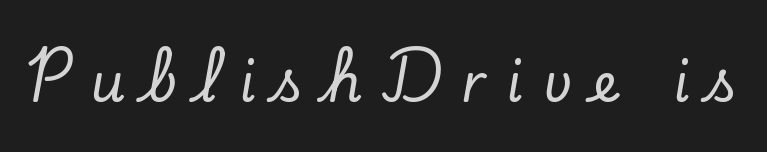
Only glyphs here, with clear space below each row. Substantial extra tracking has been applied to these lines. The typeface chosen for these lines features serifs. Is this a fixed-width face? No — the glyphs have proportional, varying widths.
